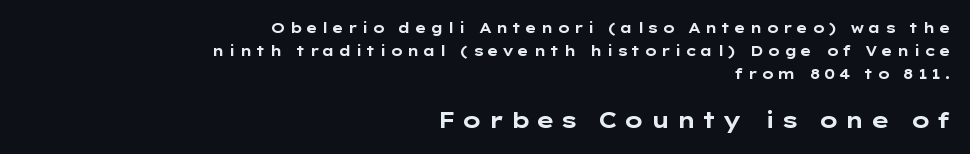
Q: Is the text bold? A: Yes.
Q: Is the text italic (slanted)? A: No, it is upright.
Q: Is the text underlined? A: No.
Q: How is the paragraph aligned? A: Right-aligned.
Q: Is the spacing between letters normal or unusually wide? A: Unusually wide.
Q: Is the spacing between lines tight, normal or loose? A: Normal.
Q: Which block of text is set in a larger size, the first (top) or the second (bottom)? A: The second (bottom) one.
